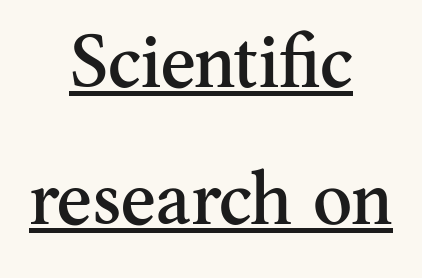
The image shows 74 px serif type, upright; set centered, line spacing 1.85x, normal letter spacing, underlined; medium stroke contrast and a small x-height.
